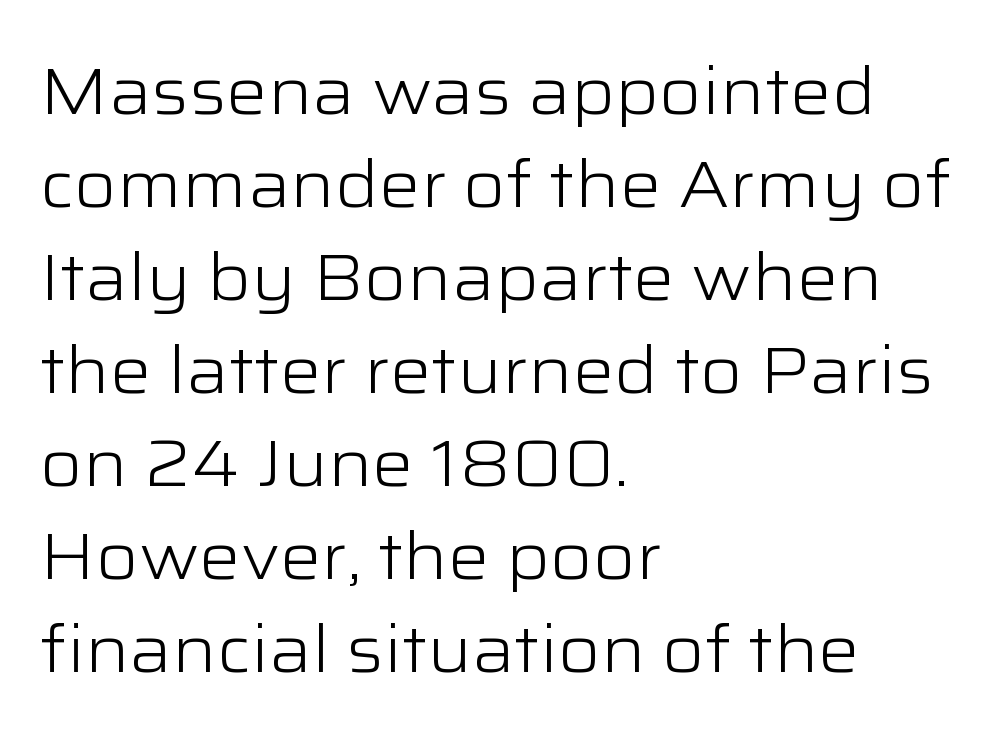
Q: Is the text bold? A: No.
Q: Is the text italic (slanted)? A: No, it is upright.
Q: Is the typeface a serif or a sans-serif typeface? A: Sans-serif.
Q: Is the text underlined? A: No.
Q: How is the paragraph aligned? A: Left-aligned.
Q: Is the spacing between letters normal or unusually wide? A: Normal.
Q: Is the spacing between lines tight, normal or loose? A: Normal.
Q: Width (condensed, normal, or wide)? A: Wide.
Q: Stroke contrast? A: Low.
Q: x-height? A: Medium.
Q: Monospaced? A: No.
